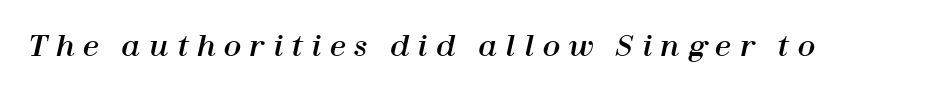
{"italic": "yes", "lean": "right", "slant_degrees": 12, "width": "normal", "stroke_contrast": "high", "x_height": "medium", "monospaced": "no", "underline": "no", "letter_spacing": "wide", "letter_spacing_em": 0.29, "glyph_px": 29}
